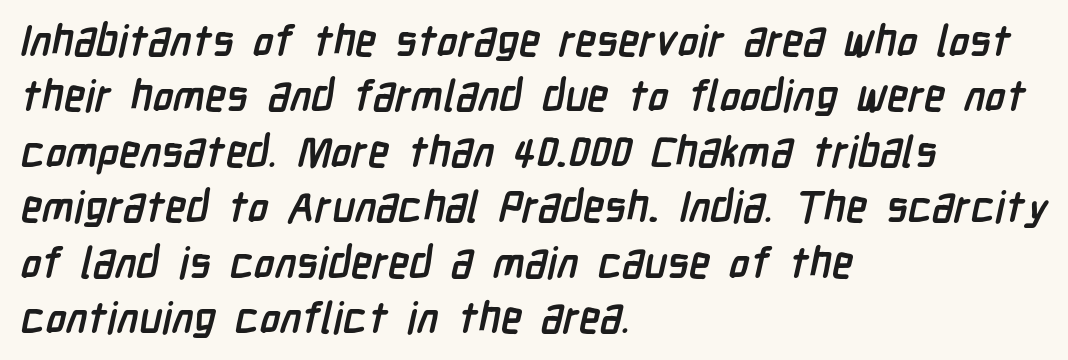
The sample has been set heavy, in full bold. The rendering uses natural spacing where letterforms have individual widths. Descenders are the only things crossing below the line. Every row of glyphs begins at an identical x-position on the left.
